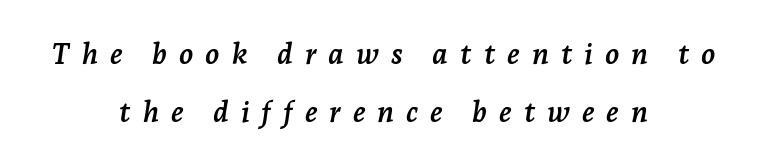
Q: Is the text bold? A: Yes.
Q: Is the text italic (slanted)? A: Yes, it leans right by about 7 degrees.
Q: Is the typeface a serif or a sans-serif typeface? A: Serif.
Q: Is the text underlined? A: No.
Q: How is the paragraph aligned? A: Centered.
Q: Is the spacing between letters normal or unusually wide? A: Unusually wide.
Q: Is the spacing between lines tight, normal or loose? A: Loose.
Q: Width (condensed, normal, or wide)? A: Normal.
Q: Stroke contrast? A: Low.
Q: x-height? A: Medium.
Q: Monospaced? A: No.
